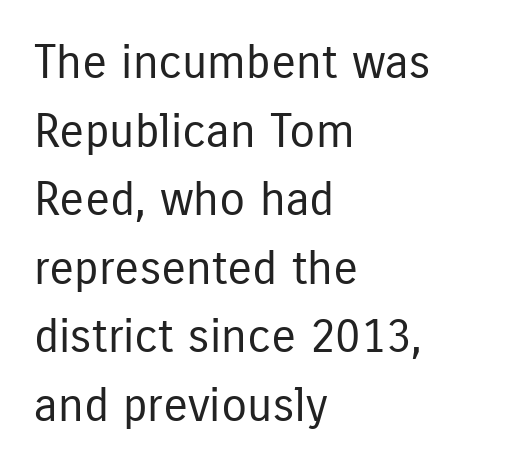
The image shows 47 px regular-weight, condensed sans-serif type, upright; set left-aligned, normal line spacing (1.46x), normal letter spacing, not underlined; low stroke contrast and a medium x-height.
